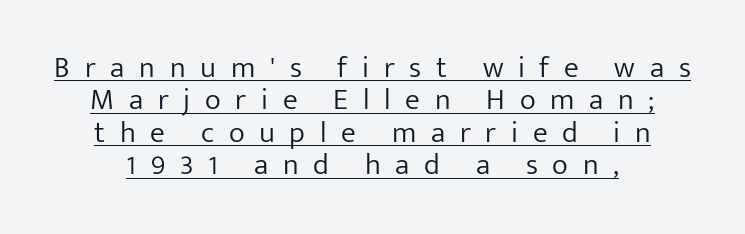
{"serif": "no", "italic": "no", "bold": "no", "weight": "light", "width": "normal", "stroke_contrast": "low", "x_height": "medium", "monospaced": "no", "underline": "yes", "align": "center", "line_spacing": "tight", "line_spacing_ratio": 1.08, "letter_spacing": "wide", "letter_spacing_em": 0.49, "glyph_px": 30}
